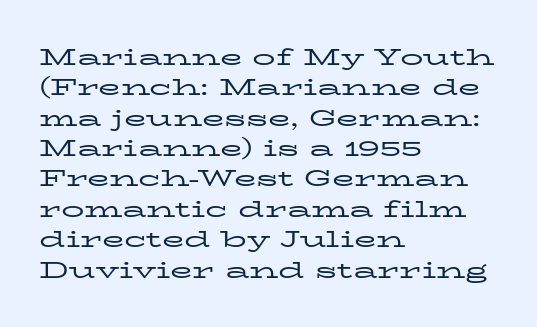
{"italic": "no", "bold": "no", "underline": "no", "align": "left", "line_spacing": "normal", "line_spacing_ratio": 1.32, "letter_spacing": "normal", "letter_spacing_em": 0.0, "glyph_px": 23}
